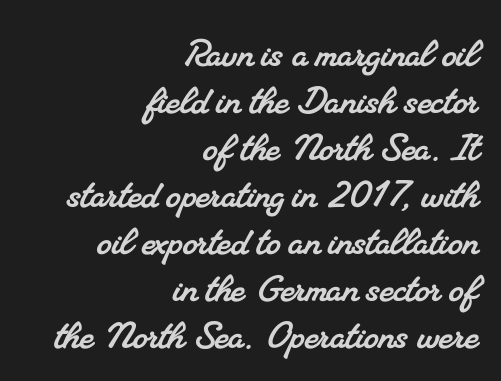
The face used here is seriffed, in the tradition of book romans. The leading is snug, giving the passage a crowded texture. Caption: multi-line text, flush right, ragged left. The letters advance in unequal steps, a hallmark of proportional type.
